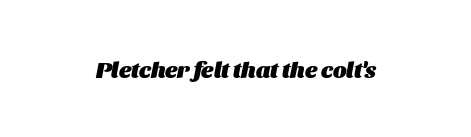
Q: Is the text bold? A: Yes.
Q: Is the text italic (slanted)? A: Yes, it leans right by about 11 degrees.
Q: Is the text underlined? A: No.
Q: Is the spacing between letters normal or unusually wide? A: Normal.
